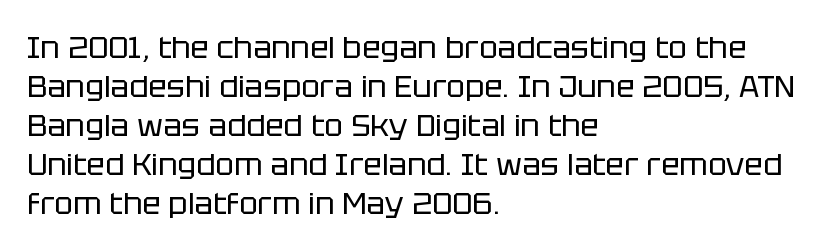
{"serif": "no", "italic": "no", "bold": "no", "weight": "regular", "width": "normal", "stroke_contrast": "low", "x_height": "large", "monospaced": "no", "underline": "no", "align": "left", "line_spacing": "normal", "line_spacing_ratio": 1.26, "letter_spacing": "normal", "letter_spacing_em": 0.0, "glyph_px": 31}
